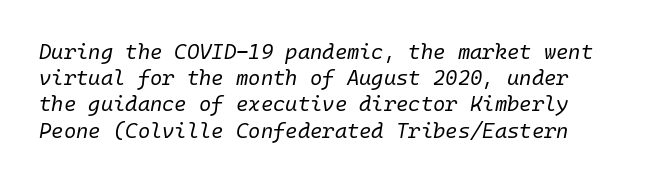
{"italic": "yes", "lean": "right", "slant_degrees": 10, "bold": "no", "underline": "no", "line_spacing": "normal", "line_spacing_ratio": 1.25, "letter_spacing": "normal", "letter_spacing_em": 0.0, "glyph_px": 21}
